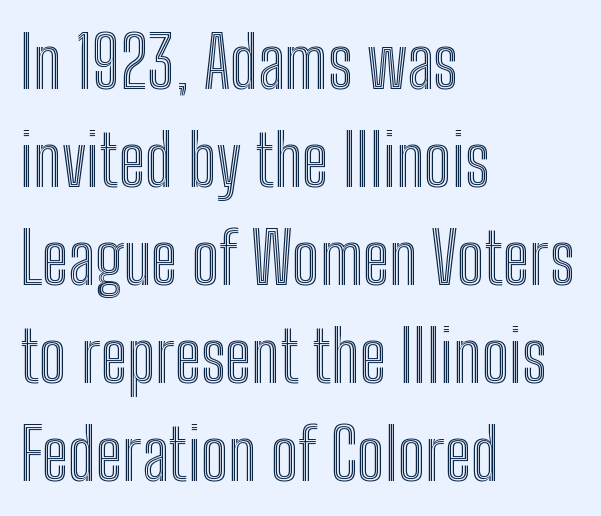
The image shows 70 px condensed type, upright; set left-aligned, normal line spacing (1.4x), normal letter spacing, not underlined; a medium x-height.
